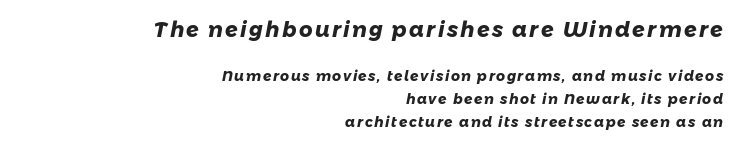
The strokes are fattened all the way to bold. Typesetter's note — upper block bumped up in size, lower block left smaller. Baseline-to-baseline distance is the conventional proportion of letter height. Clear beneath every line of the passage. The rendering anchors every line to the right-hand side.
